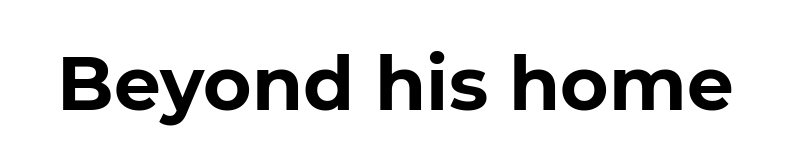
The image shows 74 px bold sans-serif type; set normal letter spacing, not underlined; low stroke contrast and a medium x-height.
